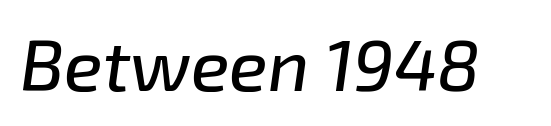
Q: Is the text italic (slanted)? A: Yes, it leans right by about 8 degrees.
Q: Is the text underlined? A: No.
Q: Is the spacing between letters normal or unusually wide? A: Normal.
Q: Width (condensed, normal, or wide)? A: Normal.
Q: Stroke contrast? A: Low.
Q: x-height? A: Medium.
Q: Monospaced? A: No.
